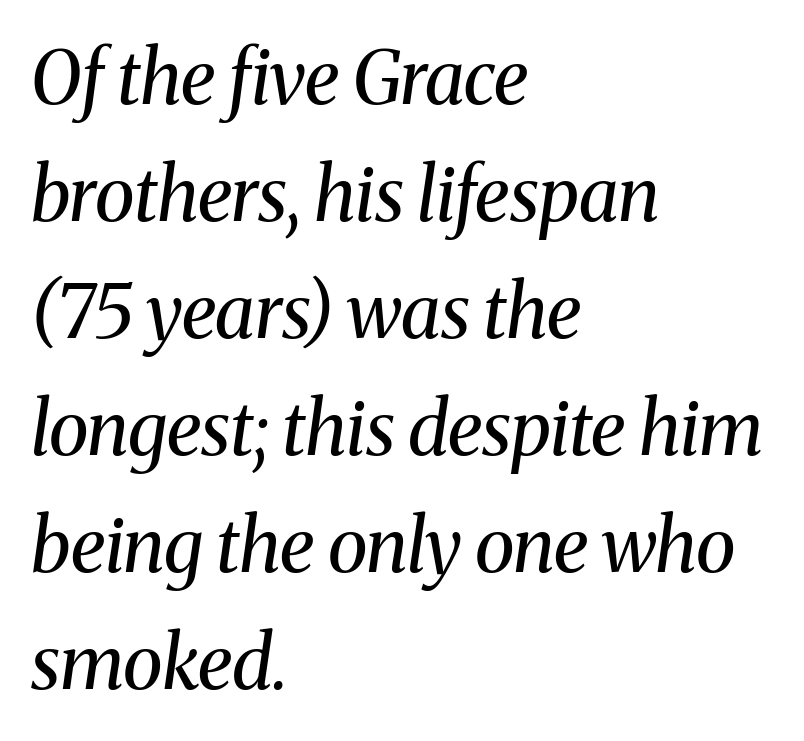
{"serif": "yes", "italic": "yes", "lean": "right", "slant_degrees": 8, "bold": "no", "weight": "regular", "width": "normal", "stroke_contrast": "medium", "x_height": "medium", "monospaced": "no", "underline": "no", "align": "left", "line_spacing": "normal", "line_spacing_ratio": 1.58, "letter_spacing": "normal", "letter_spacing_em": 0.0, "glyph_px": 74}
